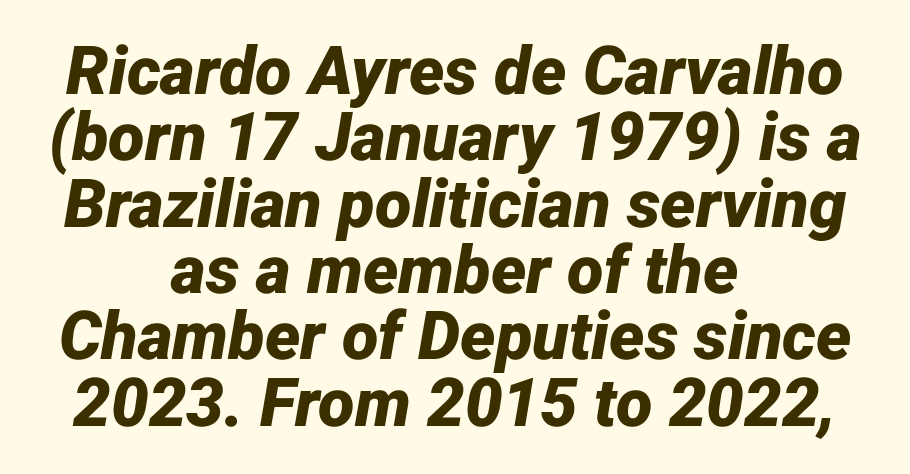
Closely set lines give the paragraph a compact silhouette. Italic? Definitely — the glyphs are oblique. Does extra space separate the letters? No, they use regular spacing. Does the weight exceed regular? Yes, all the way to bold. The area under the type is left untouched. The face used here is proportionally spaced, like ordinary book or web type.
